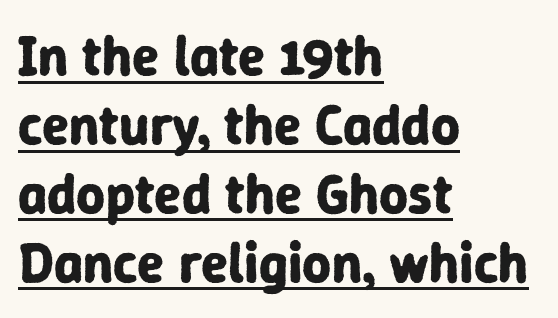
{"serif": "no", "italic": "no", "bold": "yes", "weight": "bold", "width": "normal", "stroke_contrast": "low", "x_height": "medium", "monospaced": "no", "underline": "yes", "align": "left", "line_spacing_ratio": 1.23, "letter_spacing": "normal", "letter_spacing_em": 0.0, "glyph_px": 56}
